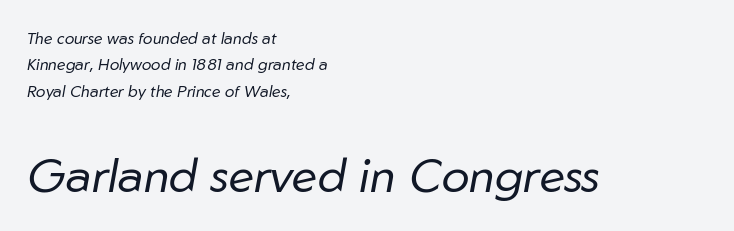
Q: Is the text bold? A: No.
Q: Is the text italic (slanted)? A: Yes, it leans right by about 10 degrees.
Q: Is the text underlined? A: No.
Q: How is the paragraph aligned? A: Left-aligned.
Q: Is the spacing between letters normal or unusually wide? A: Normal.
Q: Is the spacing between lines tight, normal or loose? A: Normal.
Q: Which block of text is set in a larger size, the first (top) or the second (bottom)? A: The second (bottom) one.
Q: Width (condensed, normal, or wide)? A: Normal.
Q: Stroke contrast? A: Low.
Q: x-height? A: Medium.
Q: Monospaced? A: No.
